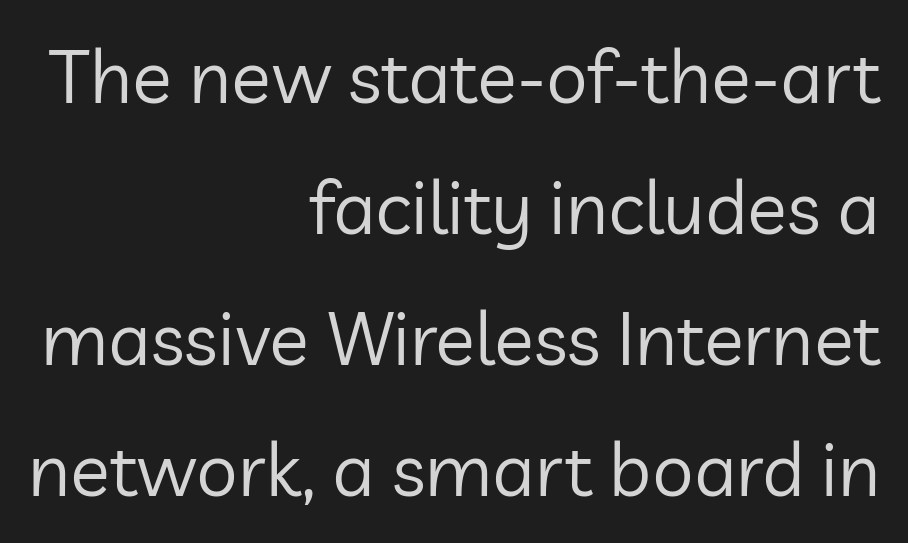
Q: Is the text bold? A: No.
Q: Is the text italic (slanted)? A: No, it is upright.
Q: Is the typeface a serif or a sans-serif typeface? A: Sans-serif.
Q: Is the text underlined? A: No.
Q: How is the paragraph aligned? A: Right-aligned.
Q: Is the spacing between letters normal or unusually wide? A: Normal.
Q: Width (condensed, normal, or wide)? A: Normal.
Q: Stroke contrast? A: Low.
Q: x-height? A: Medium.
Q: Monospaced? A: No.
